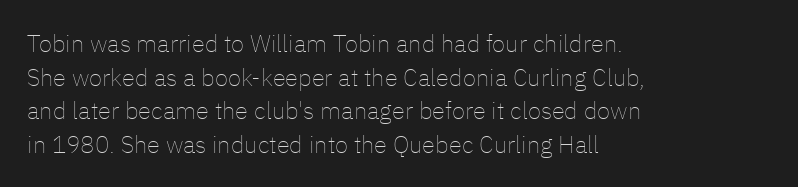
Q: Is the text bold? A: No.
Q: Is the text italic (slanted)? A: No, it is upright.
Q: Is the text underlined? A: No.
Q: How is the paragraph aligned? A: Left-aligned.
Q: Is the spacing between letters normal or unusually wide? A: Normal.
Q: Is the spacing between lines tight, normal or loose? A: Normal.
